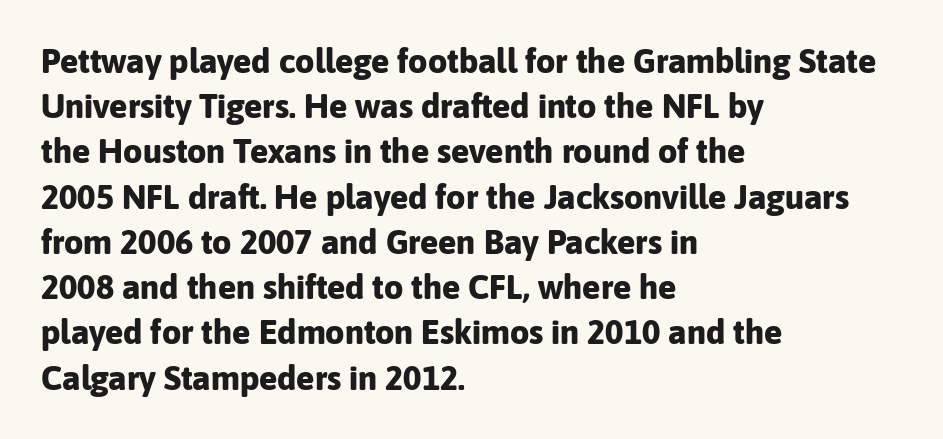
The image shows 34 px bold sans-serif type, upright; set left-aligned, normal line spacing (1.33x), normal letter spacing, not underlined; low stroke contrast and a medium x-height.
